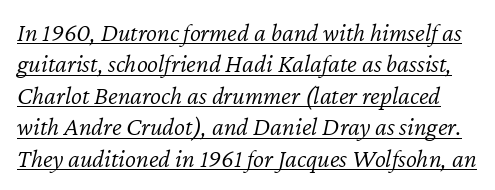
{"italic": "yes", "lean": "right", "slant_degrees": 12, "bold": "no", "underline": "yes", "line_spacing_ratio": 1.21, "letter_spacing": "normal", "letter_spacing_em": 0.0, "glyph_px": 26}
